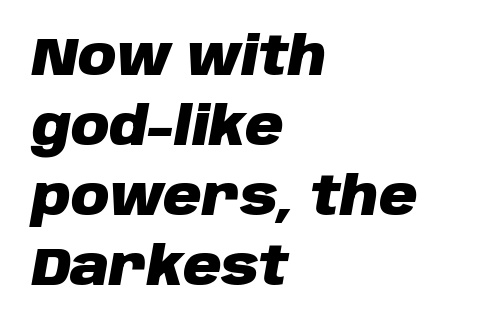
A normal amount of white space separates one row of letters from the next. A typesetter would mark this as italic. These lines stack with their left ends in a neat column. Here the designer chose a conventional face with non-uniform glyph widths. Quick note: underline off.
